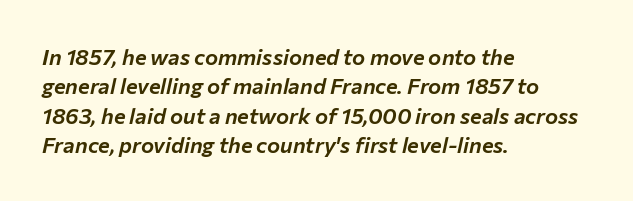
Q: Is the text italic (slanted)? A: Yes, it leans right by about 12 degrees.
Q: Is the text underlined? A: No.
Q: How is the paragraph aligned? A: Left-aligned.
Q: Is the spacing between letters normal or unusually wide? A: Normal.
Q: Is the spacing between lines tight, normal or loose? A: Normal.
